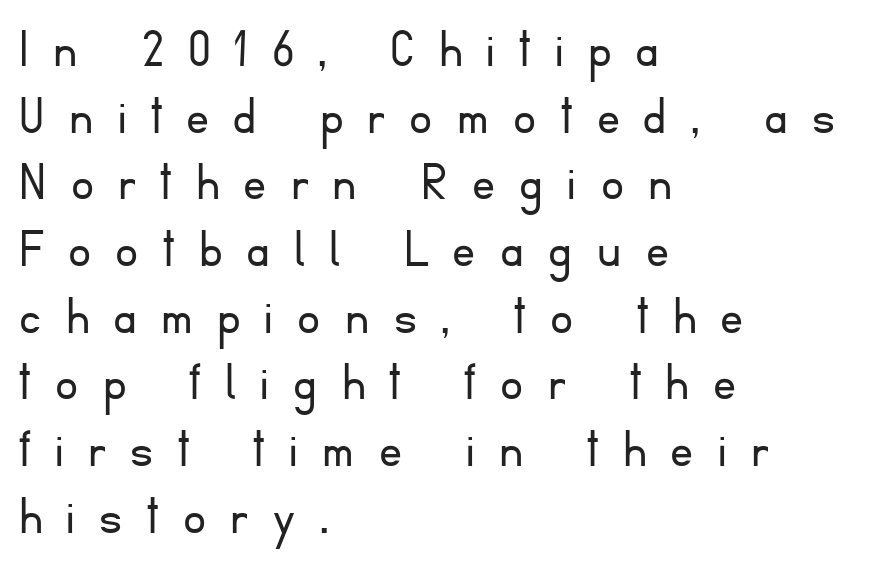
Q: Is the text bold? A: No.
Q: Is the text italic (slanted)? A: No, it is upright.
Q: Is the typeface a serif or a sans-serif typeface? A: Sans-serif.
Q: Is the text underlined? A: No.
Q: How is the paragraph aligned? A: Left-aligned.
Q: Is the spacing between letters normal or unusually wide? A: Unusually wide.
Q: Width (condensed, normal, or wide)? A: Normal.
Q: Stroke contrast? A: Low.
Q: x-height? A: Small.
Q: Monospaced? A: No.
